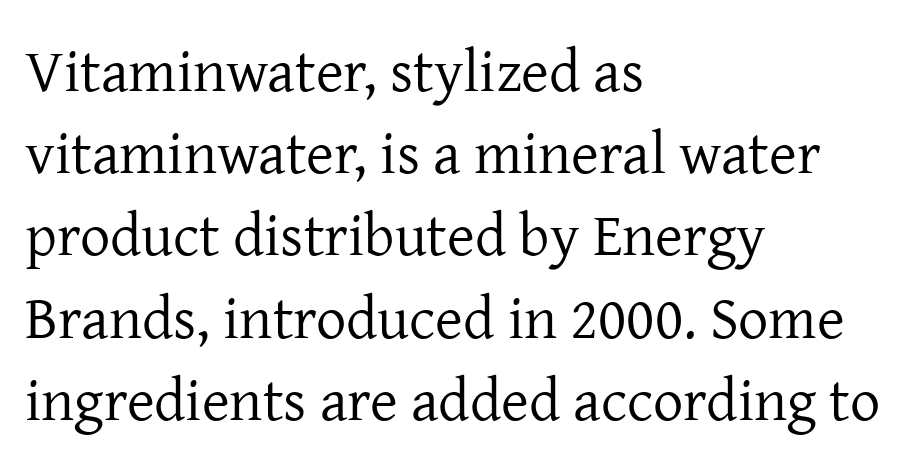
The image shows 60 px regular-weight serif type, upright; set left-aligned, normal line spacing (1.37x), normal letter spacing, not underlined; low stroke contrast and a medium x-height.
